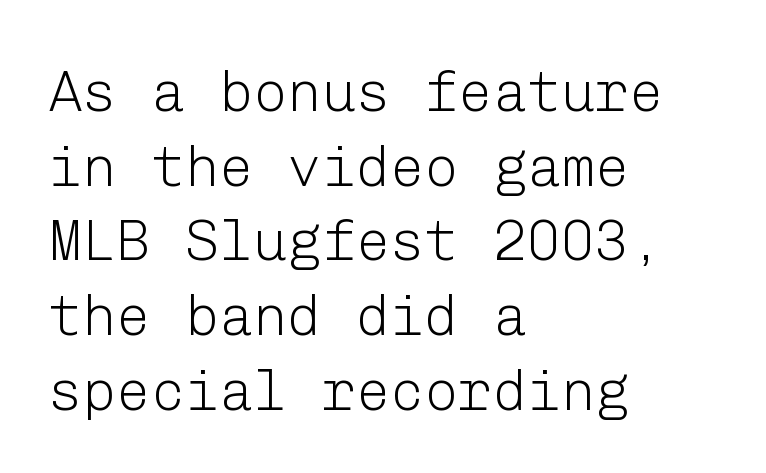
Q: Is the text bold? A: No.
Q: Is the text italic (slanted)? A: No, it is upright.
Q: Is the typeface a serif or a sans-serif typeface? A: Sans-serif.
Q: Is the text underlined? A: No.
Q: How is the paragraph aligned? A: Left-aligned.
Q: Is the spacing between letters normal or unusually wide? A: Normal.
Q: Is the spacing between lines tight, normal or loose? A: Normal.
Q: Width (condensed, normal, or wide)? A: Normal.
Q: Stroke contrast? A: Low.
Q: x-height? A: Medium.
